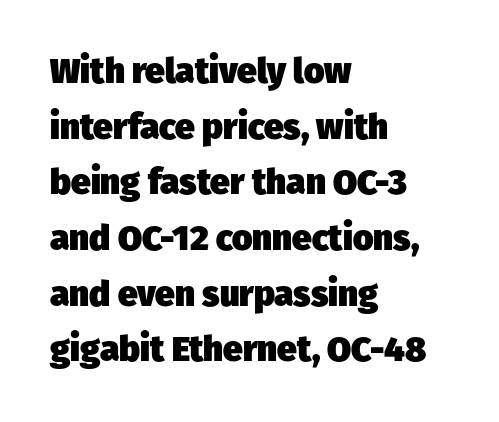
Q: Is the text bold? A: Yes.
Q: Is the typeface a serif or a sans-serif typeface? A: Sans-serif.
Q: Is the text underlined? A: No.
Q: How is the paragraph aligned? A: Left-aligned.
Q: Is the spacing between letters normal or unusually wide? A: Normal.
Q: Is the spacing between lines tight, normal or loose? A: Normal.
Q: Width (condensed, normal, or wide)? A: Normal.
Q: Stroke contrast? A: Low.
Q: x-height? A: Medium.
Q: Monospaced? A: No.
